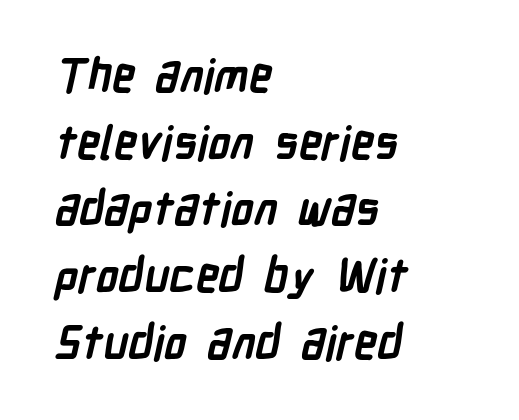
Nobody touched the tracking dial on this one. Note the varied advance widths — an 'i' is clearly narrower than an 'm'. Has an underline been added? It has not. The letters carry no serifs — their stems end cleanly without finishing strokes.
